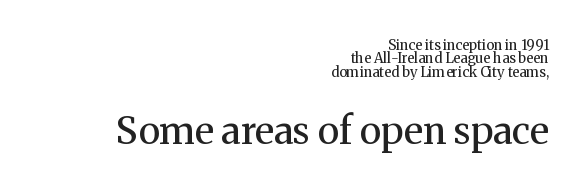
Check where the strokes stop: tiny serifs finish them off. Descenders are the only things crossing below the line. These lines keep a tight, regular rhythm from letter to letter. Do the characters align in a grid? No, the font is proportional. The setting favours the right margin, as signatures and pull-quotes sometimes do.
